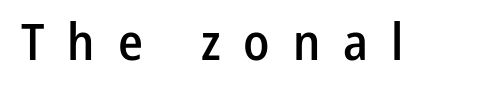
{"serif": "no", "italic": "no", "bold": "semi", "weight": "semibold", "width": "condensed", "stroke_contrast": "low", "x_height": "medium", "monospaced": "no", "underline": "no", "letter_spacing": "wide", "letter_spacing_em": 0.45, "glyph_px": 51}
